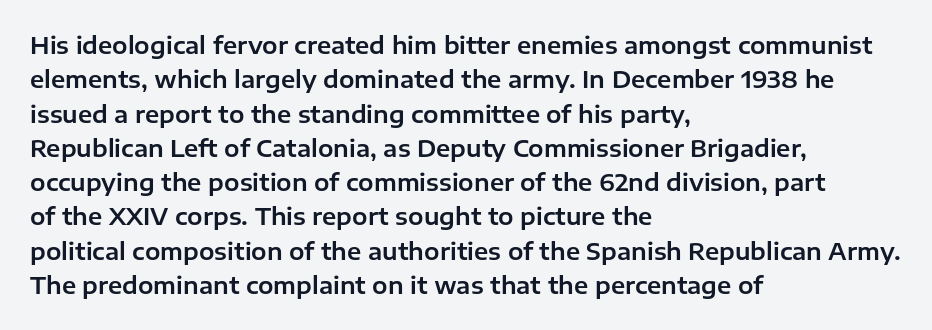
The image shows 23 px text type, upright; set left-aligned, normal line spacing (1.49x), normal letter spacing, not underlined.
